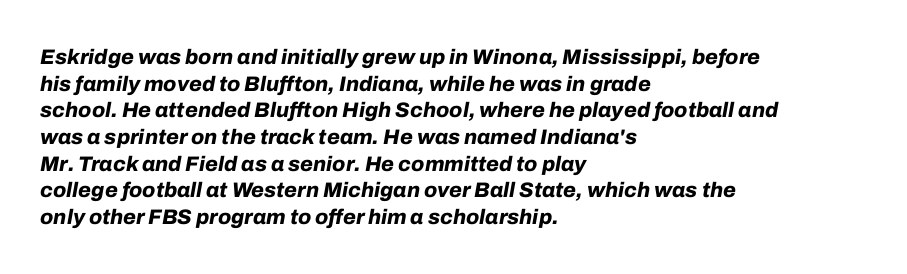
Q: Is the text bold? A: Yes.
Q: Is the text italic (slanted)? A: Yes, it leans right by about 10 degrees.
Q: Is the text underlined? A: No.
Q: How is the paragraph aligned? A: Left-aligned.
Q: Is the spacing between letters normal or unusually wide? A: Normal.
Q: Is the spacing between lines tight, normal or loose? A: Normal.
